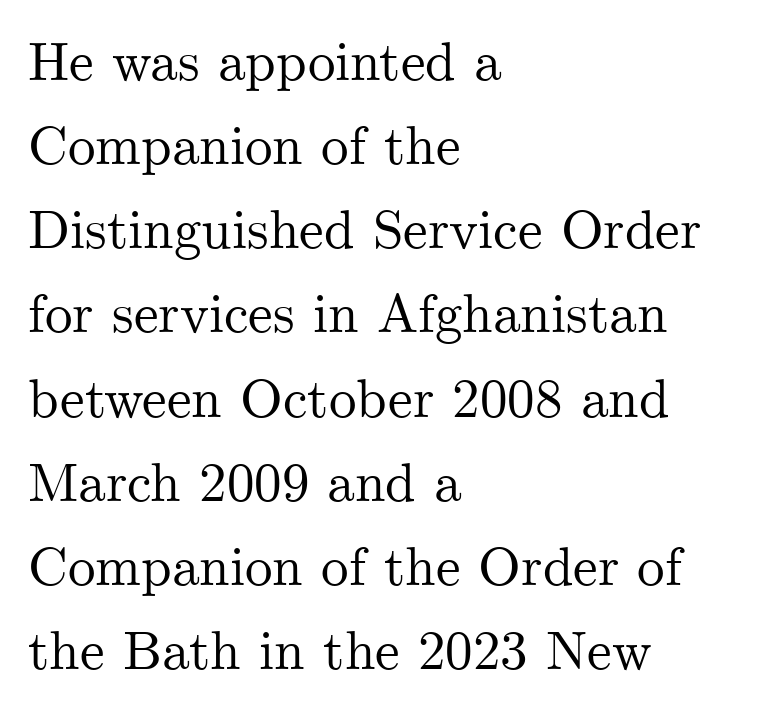
Q: Is the text italic (slanted)? A: No, it is upright.
Q: Is the typeface a serif or a sans-serif typeface? A: Serif.
Q: Is the text underlined? A: No.
Q: How is the paragraph aligned? A: Left-aligned.
Q: Is the spacing between letters normal or unusually wide? A: Normal.
Q: Is the spacing between lines tight, normal or loose? A: Normal.
Q: Width (condensed, normal, or wide)? A: Normal.
Q: Stroke contrast? A: Medium.
Q: x-height? A: Small.
Q: Monospaced? A: No.
